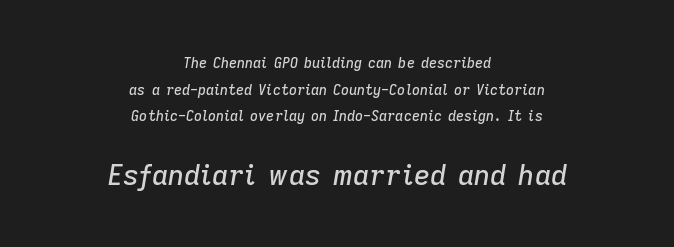
The passage is arranged like a title page — every line centered. No extra tracking has been applied to these lines. Beneath every word, the page is bare. Is there much room between lines? Yes — plenty of vertical air separates them. Here the second block reads like a headline and the first like body copy.
